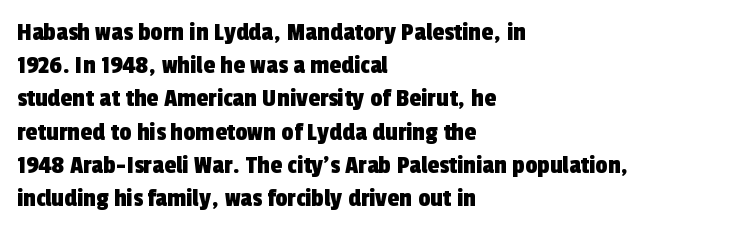
The face used here is rendered with its standard letterfit. Descender tails drop into unmarked territory. The setting favours the left margin, as ordinary paragraphs usually do.
